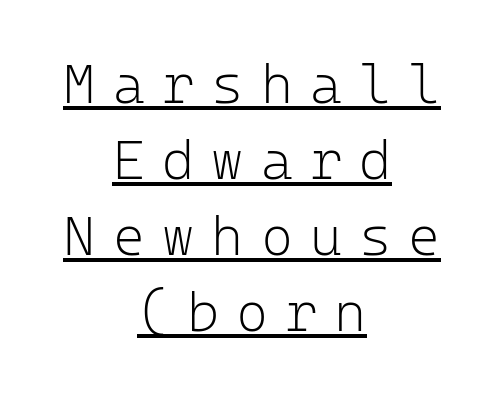
The image shows 55 px light sans-serif type, upright, monospaced; set centered, normal line spacing (1.38x), unusually wide letter spacing (+0.31 em), underlined; low stroke contrast and a medium x-height.
